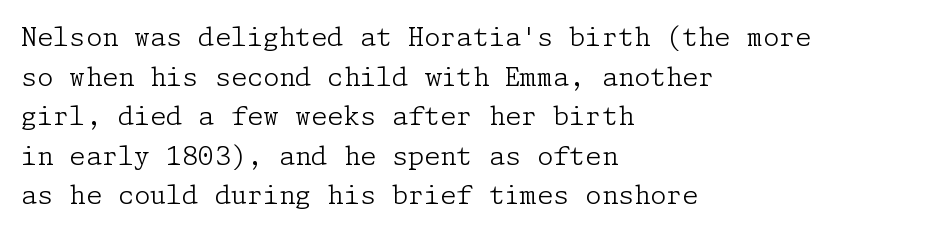
Q: Is the text bold? A: No.
Q: Is the text italic (slanted)? A: No, it is upright.
Q: Is the text underlined? A: No.
Q: How is the paragraph aligned? A: Left-aligned.
Q: Is the spacing between letters normal or unusually wide? A: Normal.
Q: Is the spacing between lines tight, normal or loose? A: Normal.
